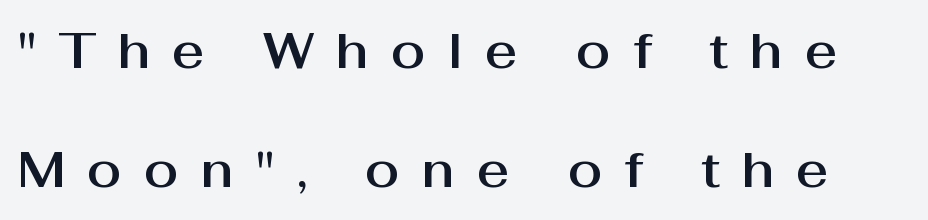
{"serif": "no", "italic": "no", "width": "normal", "stroke_contrast": "medium", "x_height": "medium", "monospaced": "no", "underline": "no", "line_spacing": "loose", "line_spacing_ratio": 2.39, "letter_spacing": "wide", "letter_spacing_em": 0.44, "glyph_px": 50}
